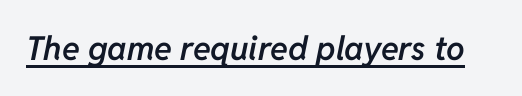
Is this a fixed-width face? No — the glyphs have proportional, varying widths. Tracking value appears to be zero — textbook default spacing. A rule runs beneath these lines of type. The letters are semibold — heavier than regular but short of a full bold. The whole block is typeset with a tilt.
